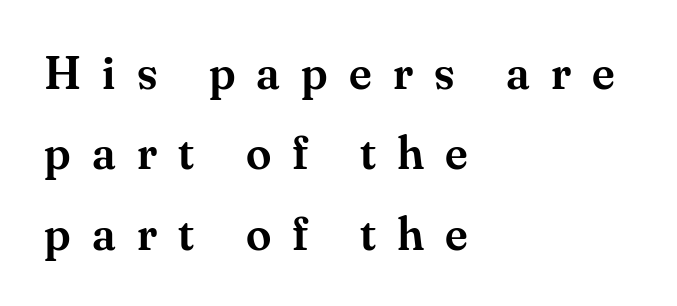
Reading down the block, your eye returns to a fixed left position each line. The rendering shows small feet on the letterforms — a serif design. The gaps between neighbouring characters are conspicuously large. Here the designer chose a conventional face with non-uniform glyph widths.
